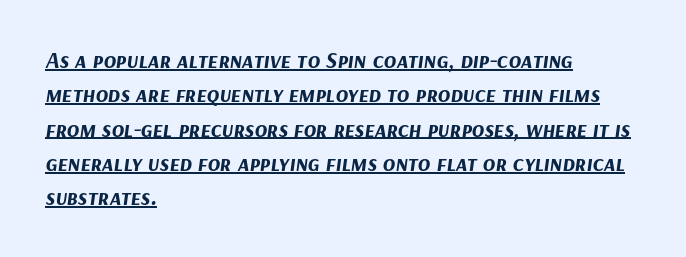
{"italic": "yes", "lean": "right", "slant_degrees": 9, "bold": "yes", "underline": "yes", "align": "left", "line_spacing": "normal", "line_spacing_ratio": 1.49, "letter_spacing": "normal", "letter_spacing_em": 0.0, "glyph_px": 23}
